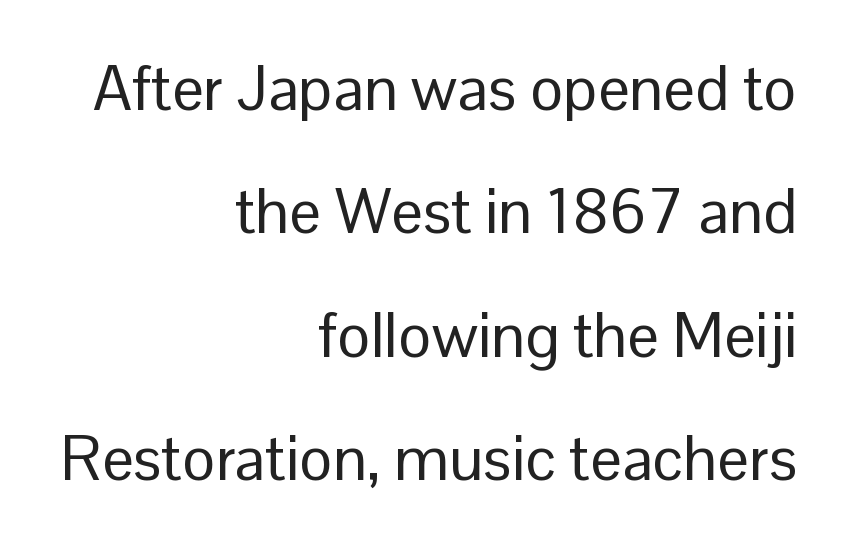
{"serif": "no", "italic": "no", "bold": "no", "weight": "regular", "width": "normal", "stroke_contrast": "low", "x_height": "medium", "monospaced": "no", "underline": "no", "align": "right", "line_spacing": "loose", "line_spacing_ratio": 1.96, "letter_spacing": "normal", "letter_spacing_em": 0.0, "glyph_px": 63}
